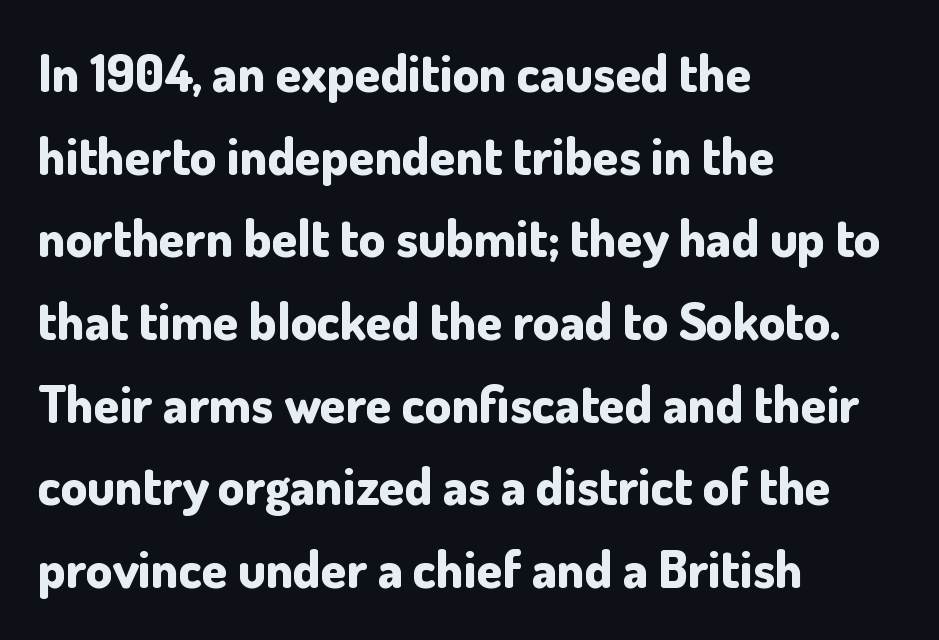
The image shows 52 px bold sans-serif type, upright; set left-aligned, normal line spacing (1.59x), normal letter spacing, not underlined; low stroke contrast and a small x-height.
